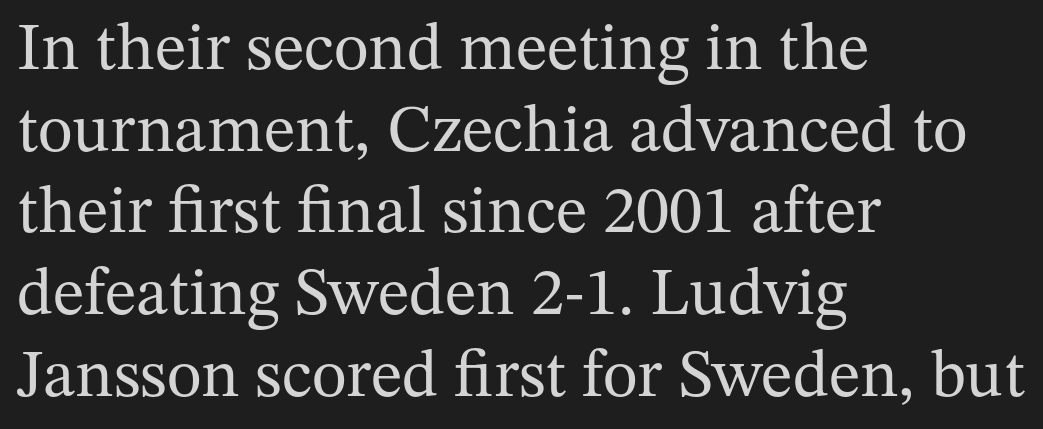
Q: Is the text bold? A: No.
Q: Is the text italic (slanted)? A: No, it is upright.
Q: Is the typeface a serif or a sans-serif typeface? A: Serif.
Q: Is the text underlined? A: No.
Q: How is the paragraph aligned? A: Left-aligned.
Q: Is the spacing between letters normal or unusually wide? A: Normal.
Q: Width (condensed, normal, or wide)? A: Normal.
Q: Stroke contrast? A: Medium.
Q: x-height? A: Medium.
Q: Monospaced? A: No.
